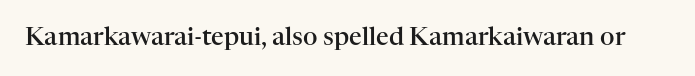
{"italic": "no", "bold": "semi", "underline": "no", "letter_spacing": "normal", "letter_spacing_em": 0.0, "glyph_px": 25}
